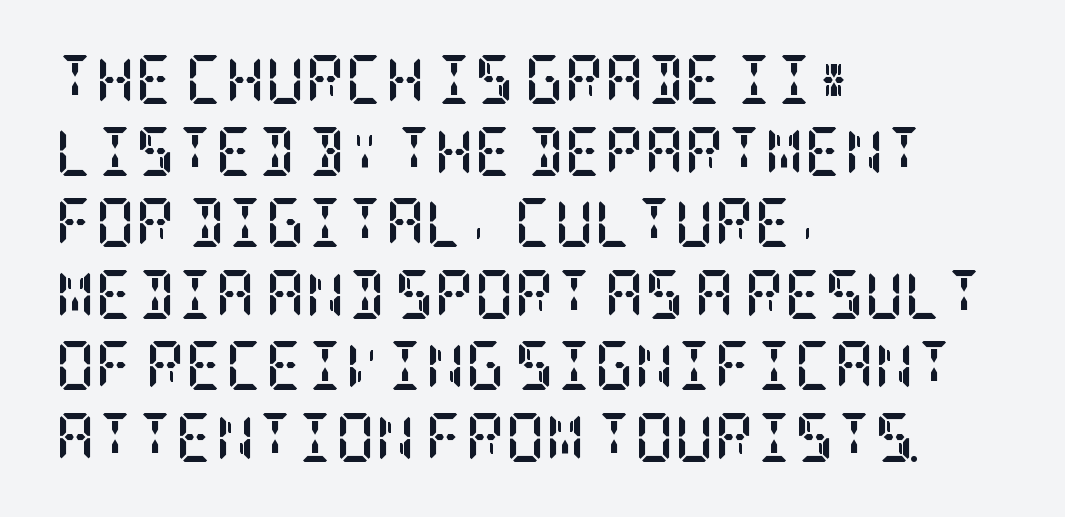
Q: Is the text bold? A: Yes.
Q: Is the text italic (slanted)? A: No, it is upright.
Q: Is the typeface a serif or a sans-serif typeface? A: Serif.
Q: Is the text underlined? A: No.
Q: How is the paragraph aligned? A: Left-aligned.
Q: Is the spacing between letters normal or unusually wide? A: Normal.
Q: Is the spacing between lines tight, normal or loose? A: Normal.
Q: Width (condensed, normal, or wide)? A: Condensed.
Q: Stroke contrast? A: Low.
Q: x-height? A: Large.
